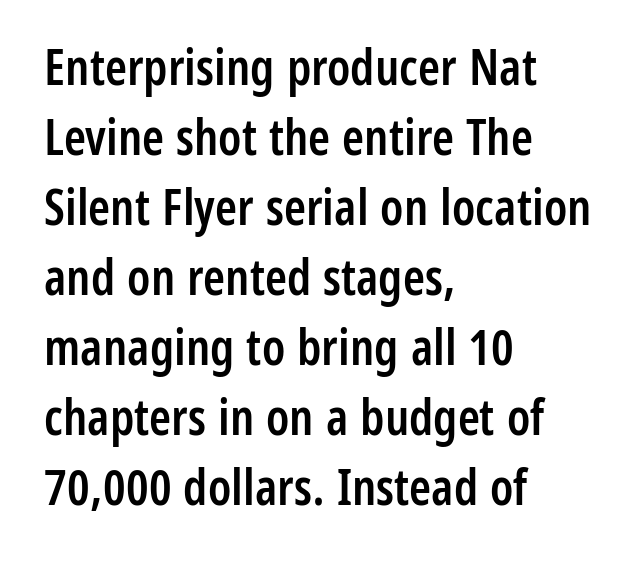
Q: Is the text bold? A: Semi-bold.
Q: Is the text italic (slanted)? A: No, it is upright.
Q: Is the typeface a serif or a sans-serif typeface? A: Sans-serif.
Q: Is the text underlined? A: No.
Q: How is the paragraph aligned? A: Left-aligned.
Q: Is the spacing between letters normal or unusually wide? A: Normal.
Q: Is the spacing between lines tight, normal or loose? A: Normal.
Q: Width (condensed, normal, or wide)? A: Condensed.
Q: Stroke contrast? A: Low.
Q: x-height? A: Medium.
Q: Monospaced? A: No.
